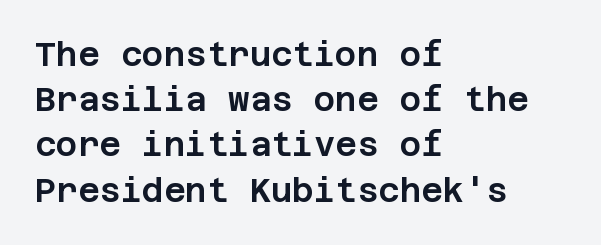
Q: Is the text italic (slanted)? A: No, it is upright.
Q: Is the typeface a serif or a sans-serif typeface? A: Sans-serif.
Q: Is the text underlined? A: No.
Q: How is the paragraph aligned? A: Left-aligned.
Q: Is the spacing between letters normal or unusually wide? A: Normal.
Q: Is the spacing between lines tight, normal or loose? A: Normal.
Q: Width (condensed, normal, or wide)? A: Normal.
Q: Stroke contrast? A: Low.
Q: x-height? A: Large.
